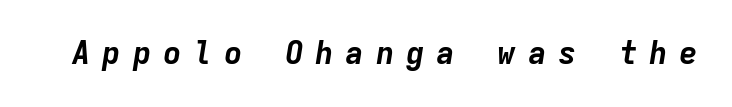
The specimen reads as italic at a glance. The passage shown is emphatically bold. Words appear elongated and porous because spacing is wide. The rendering uses typewriter-style spacing with identical character cells. The zone under the glyphs is completely vacant.
